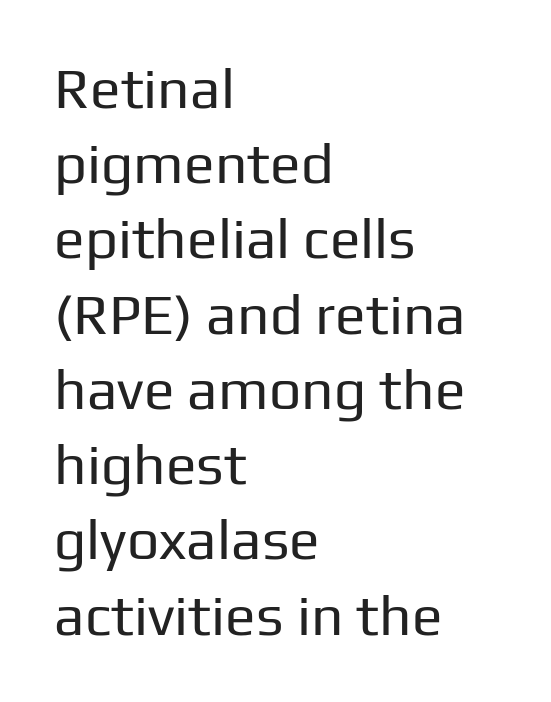
The image shows 57 px regular-weight sans-serif type, upright; set left-aligned, normal line spacing (1.32x), normal letter spacing, not underlined; low stroke contrast and a medium x-height.
